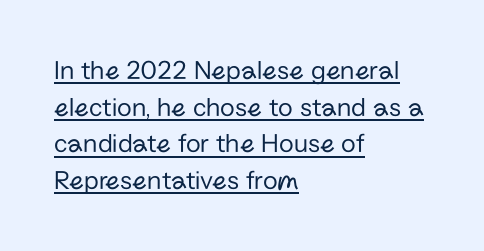
{"italic": "no", "bold": "no", "underline": "yes", "align": "left", "line_spacing": "normal", "line_spacing_ratio": 1.36, "letter_spacing": "normal", "letter_spacing_em": 0.0, "glyph_px": 27}
